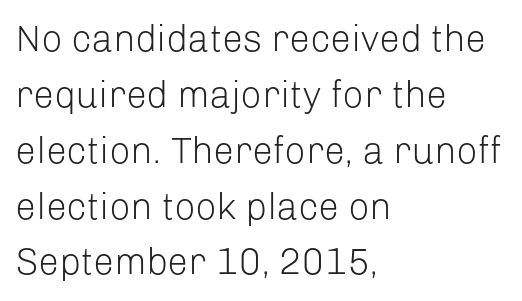
Q: Is the text bold? A: No.
Q: Is the text italic (slanted)? A: No, it is upright.
Q: Is the typeface a serif or a sans-serif typeface? A: Sans-serif.
Q: Is the text underlined? A: No.
Q: How is the paragraph aligned? A: Left-aligned.
Q: Is the spacing between letters normal or unusually wide? A: Normal.
Q: Is the spacing between lines tight, normal or loose? A: Normal.
Q: Width (condensed, normal, or wide)? A: Normal.
Q: Stroke contrast? A: Low.
Q: x-height? A: Medium.
Q: Monospaced? A: No.
